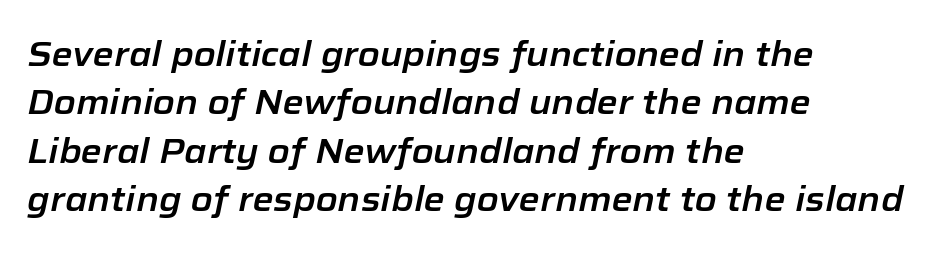
The image shows 34 px text type, italic (leaning right); set left-aligned, normal line spacing (1.42x), normal letter spacing, not underlined; low stroke contrast and a medium x-height.
